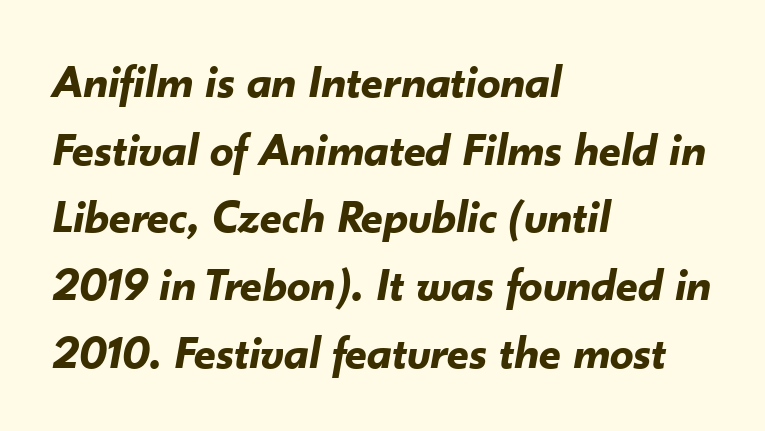
The image shows 47 px bold type, italic (leaning right); set left-aligned, normal line spacing (1.44x), normal letter spacing, not underlined; low stroke contrast and a small x-height.
